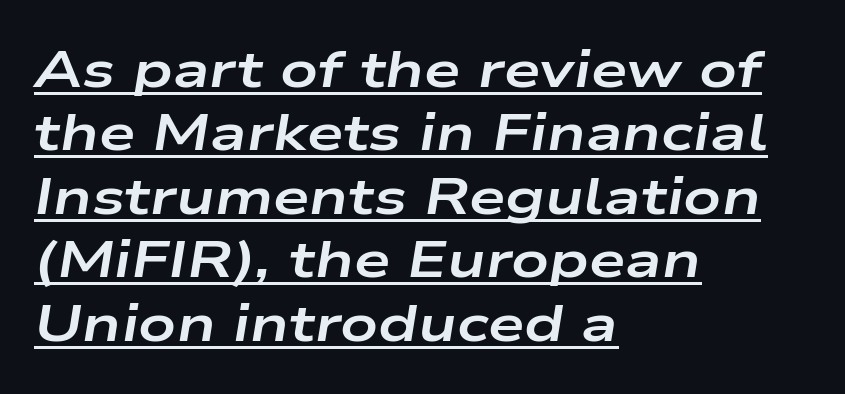
The image shows 52 px bold, wide type, italic (leaning right); set left-aligned, line spacing 1.22x, normal letter spacing, underlined; low stroke contrast and a medium x-height.
